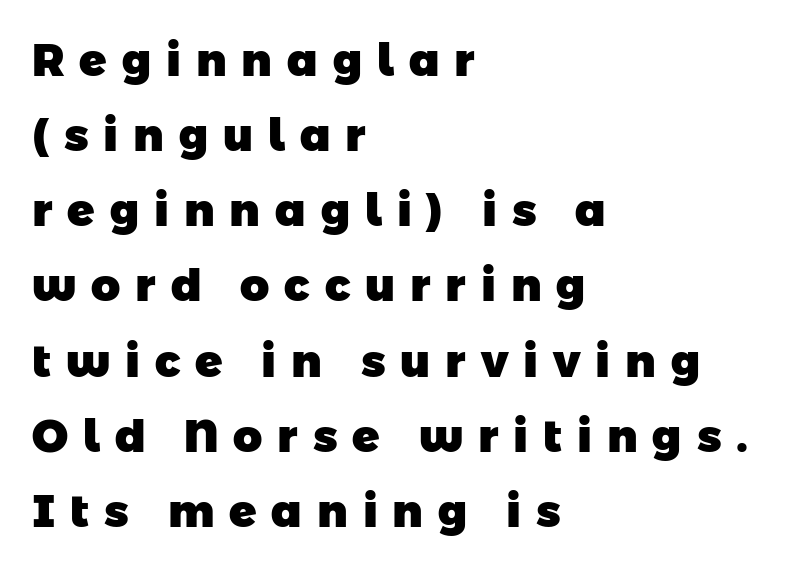
The image shows 45 px heavy sans-serif type; set left-aligned, normal line spacing (1.67x), unusually wide letter spacing (+0.33 em), not underlined; low stroke contrast and a medium x-height.
